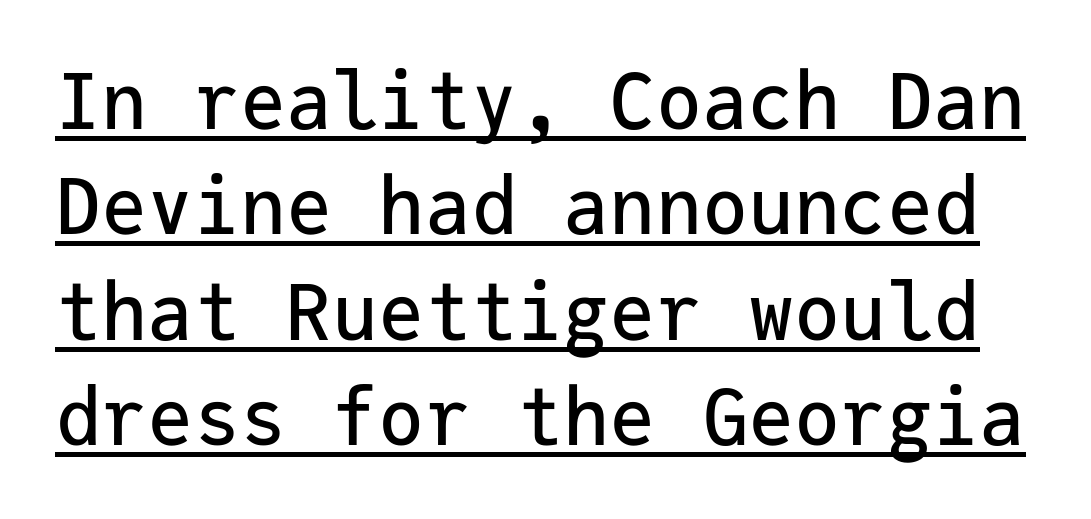
Q: Is the text italic (slanted)? A: No, it is upright.
Q: Is the typeface a serif or a sans-serif typeface? A: Sans-serif.
Q: Is the text underlined? A: Yes.
Q: Is the spacing between letters normal or unusually wide? A: Normal.
Q: Is the spacing between lines tight, normal or loose? A: Normal.
Q: Width (condensed, normal, or wide)? A: Normal.
Q: Stroke contrast? A: Low.
Q: x-height? A: Medium.
Q: Monospaced? A: Yes.
